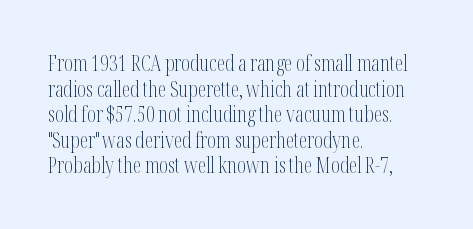
The image shows 21 px text type, upright; set left-aligned, line spacing 1.22x, normal letter spacing, not underlined.
